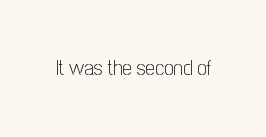
Q: Is the text bold? A: No.
Q: Is the text italic (slanted)? A: No, it is upright.
Q: Is the text underlined? A: No.
Q: Is the spacing between letters normal or unusually wide? A: Normal.
